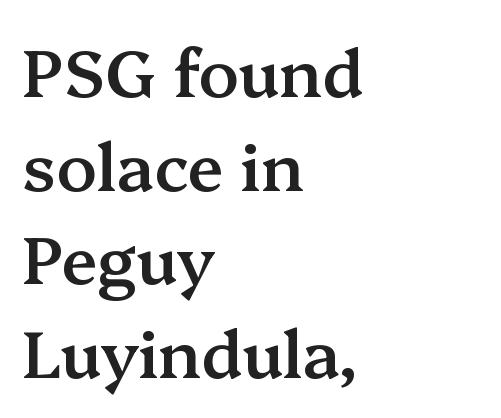
Little horizontal feet cap the strokes, marking this as serif type. Left-aligned paragraph, ragged on the right. As a designer I'd log this as weight 600, semibold. How would I describe the line gaps? Plain and ordinary.
